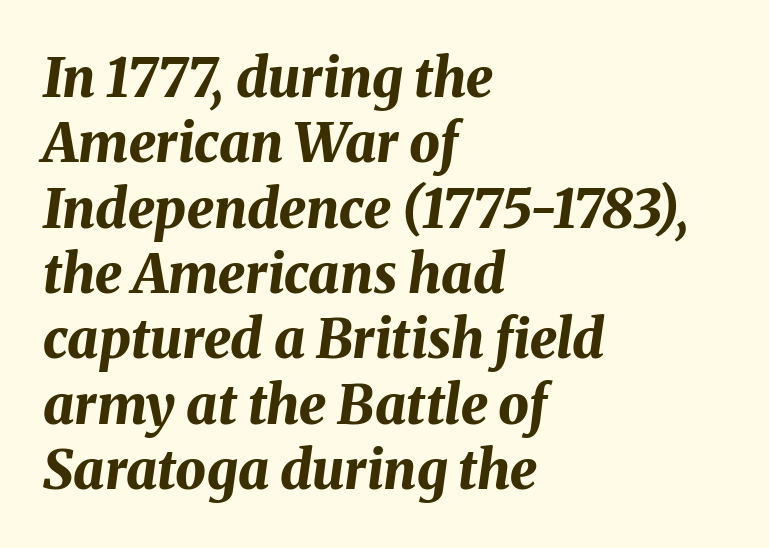
The baseline area is clear. Varying glyph widths throughout — classic text-font behaviour. Heavy, bold letterforms. Visually the block forms a straight wall on the left and a jagged coastline on the right.
